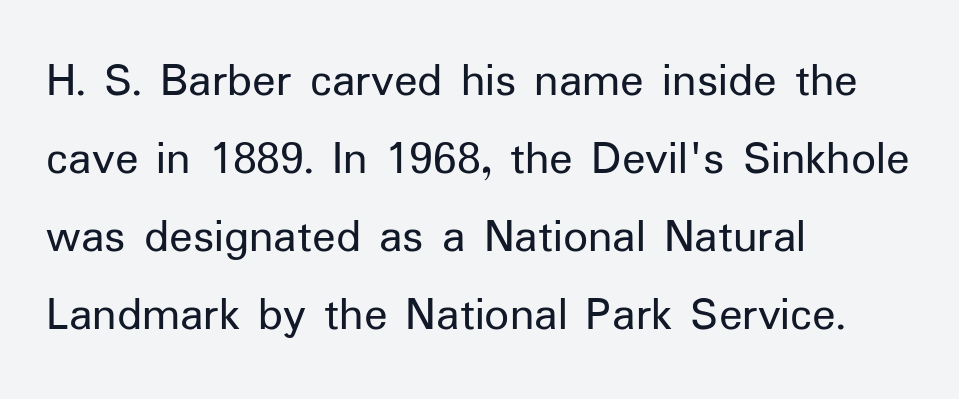
Think standard paragraph weight, or any step lighter than that. The space directly below the letters is spotless. Spacing verdict: proportional, widths tailored to each character. If you drew a line through each stem, it would be perfectly vertical.
